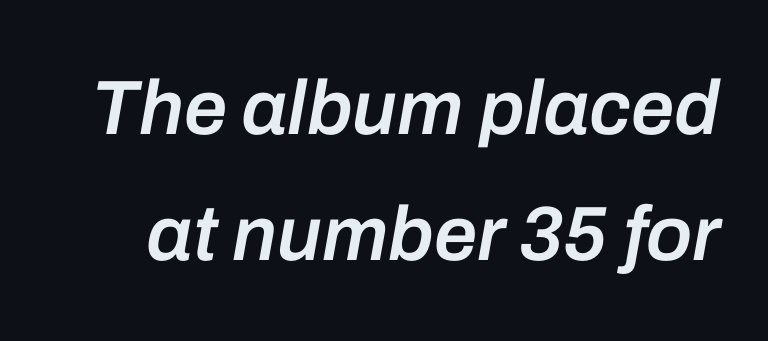
Q: Is the text bold? A: Semi-bold.
Q: Is the text italic (slanted)? A: Yes, it leans right by about 10 degrees.
Q: Is the text underlined? A: No.
Q: Is the spacing between letters normal or unusually wide? A: Normal.
Q: Is the spacing between lines tight, normal or loose? A: Normal.
Q: Width (condensed, normal, or wide)? A: Normal.
Q: Stroke contrast? A: Low.
Q: x-height? A: Medium.
Q: Monospaced? A: No.
